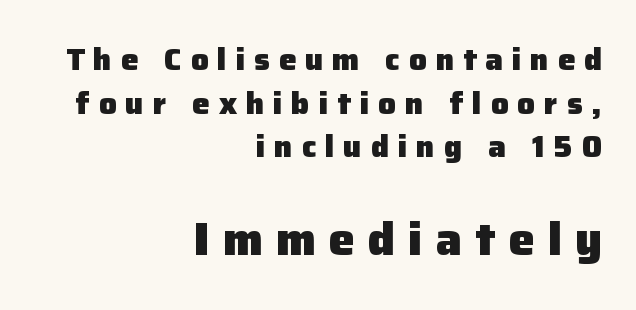
The lines in this sample share a right terminus and differ only in where they begin. Honestly, the row spacing looks completely unremarkable. Think of a printed novel: that variable character pitch is what you see here. Someone cranked the tracking dial way up on this one. Larger block? The one below; the one above is distinctly smaller. Has an underline been added? It has not.
